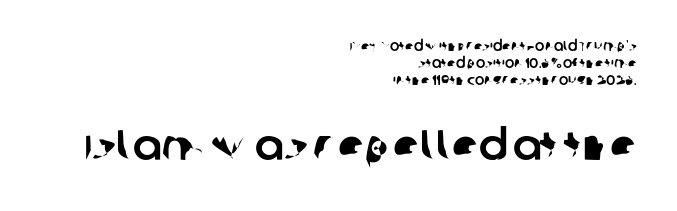
There is no visible air inserted between adjacent glyphs. Spacing verdict: proportional, widths tailored to each character. Leftover space on each line is placed entirely before the opening word. Decoration check: the copy has no underline. The second block has been scaled up relative to the first. Stroke terminals: plain, sans-serif.
